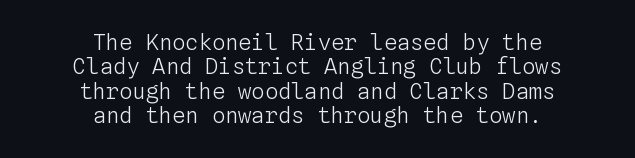
{"italic": "no", "bold": "no", "underline": "no", "align": "center", "line_spacing": "tight", "line_spacing_ratio": 1.11, "letter_spacing": "normal", "letter_spacing_em": 0.0, "glyph_px": 22}
